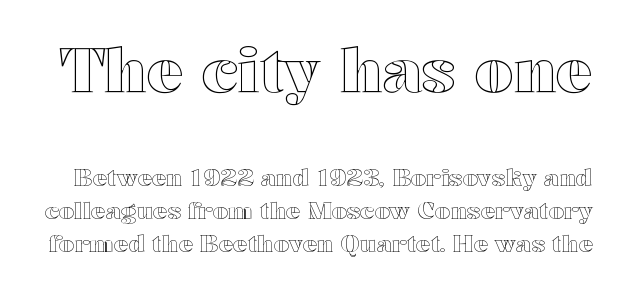
Q: Is the text italic (slanted)? A: No, it is upright.
Q: Is the text underlined? A: No.
Q: Is the spacing between letters normal or unusually wide? A: Normal.
Q: Is the spacing between lines tight, normal or loose? A: Normal.
Q: Which block of text is set in a larger size, the first (top) or the second (bottom)? A: The first (top) one.
Q: Width (condensed, normal, or wide)? A: Wide.
Q: x-height? A: Medium.
Q: Monospaced? A: No.
